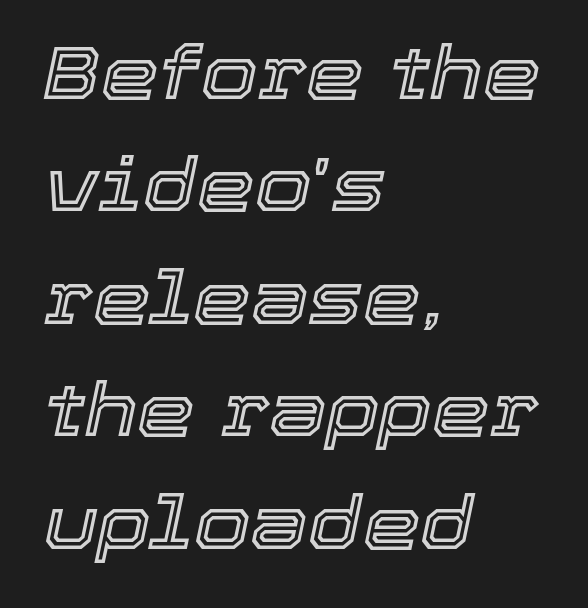
The image shows 73 px text type, italic (leaning right); set left-aligned, normal line spacing (1.54x), normal letter spacing, not underlined; a medium x-height.
